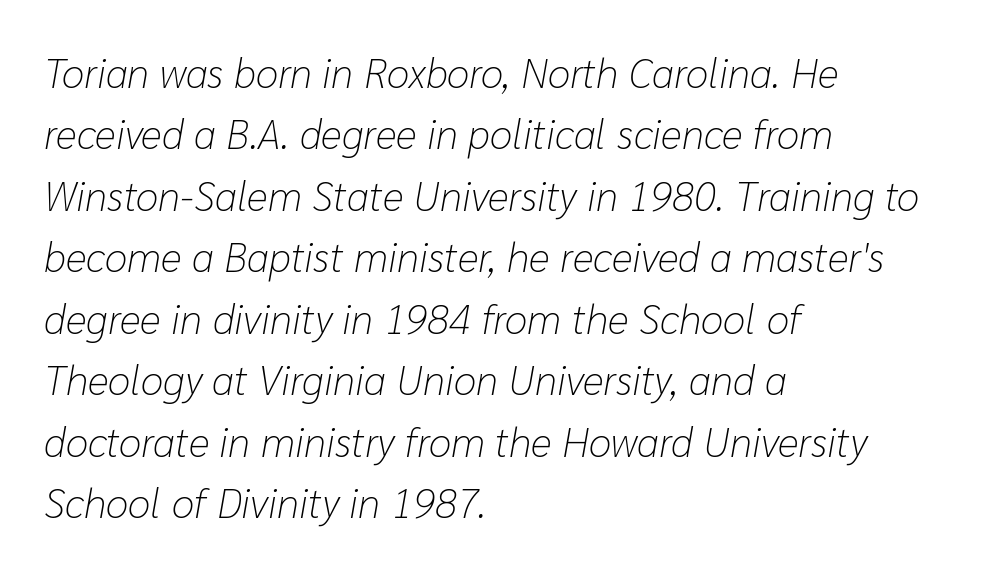
{"italic": "yes", "lean": "right", "slant_degrees": 10, "bold": "no", "weight": "light", "width": "normal", "stroke_contrast": "low", "x_height": "medium", "monospaced": "no", "underline": "no", "align": "left", "line_spacing": "normal", "line_spacing_ratio": 1.5, "letter_spacing": "normal", "letter_spacing_em": 0.0, "glyph_px": 41}
